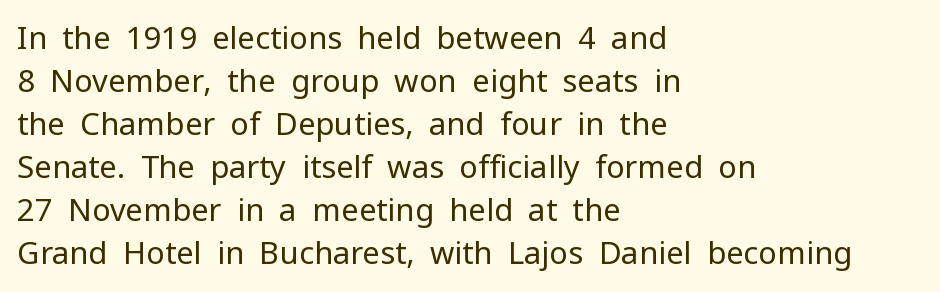
The image shows 31 px regular-weight sans-serif type, upright; set left-aligned, normal line spacing (1.39x), normal letter spacing, not underlined; low stroke contrast and a medium x-height.
